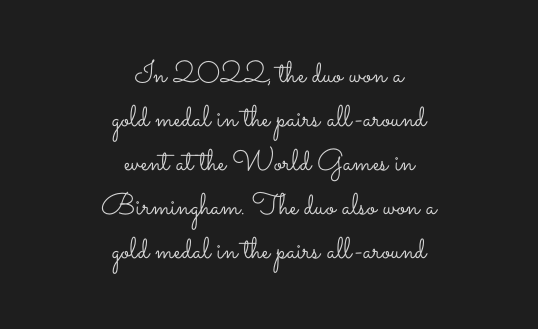
{"bold": "no", "weight": "light", "width": "wide", "stroke_contrast": "low", "x_height": "small", "monospaced": "no", "underline": "no", "align": "center", "line_spacing": "normal", "line_spacing_ratio": 1.47, "letter_spacing": "normal", "letter_spacing_em": 0.0, "glyph_px": 30}
